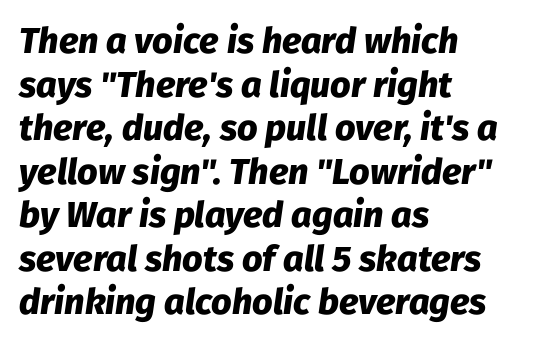
{"italic": "yes", "lean": "right", "slant_degrees": 8, "bold": "yes", "weight": "heavy", "width": "normal", "stroke_contrast": "low", "x_height": "medium", "monospaced": "no", "underline": "no", "align": "left", "line_spacing_ratio": 1.21, "letter_spacing": "normal", "letter_spacing_em": 0.0, "glyph_px": 36}
